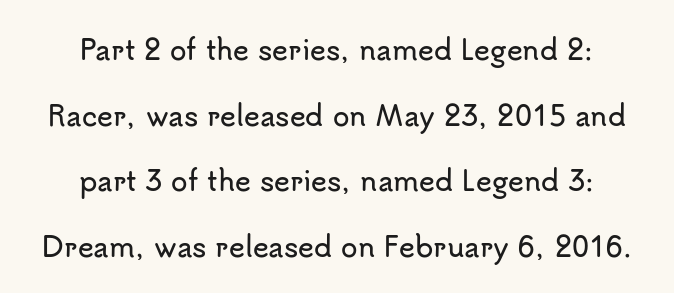
Is there much room between lines? Yes — plenty of vertical air separates them. Each row of text sits above clean, open space. The horizontal fit of the characters is conventional and even. You can tell it's not italic because the verticals are truly vertical.
